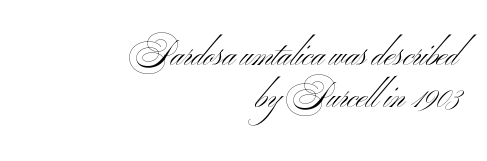
Q: Is the text bold? A: No.
Q: Is the text italic (slanted)? A: Yes.
Q: Is the typeface a serif or a sans-serif typeface? A: Sans-serif.
Q: Is the text underlined? A: No.
Q: How is the paragraph aligned? A: Right-aligned.
Q: Is the spacing between letters normal or unusually wide? A: Normal.
Q: Is the spacing between lines tight, normal or loose? A: Normal.
Q: Width (condensed, normal, or wide)? A: Wide.
Q: Stroke contrast? A: Medium.
Q: x-height? A: Small.
Q: Monospaced? A: No.
